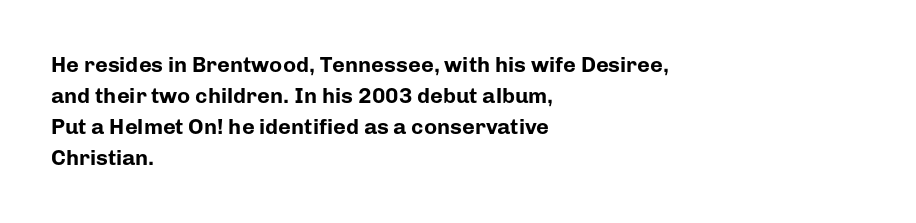
Ordinary non-slanted type is in use. The space between consecutive lines is moderate. The strokes are fattened all the way to bold. No extra tracking has been applied to these lines. Quick note: underline off. The typesetter chose a ragged-right arrangement here.
